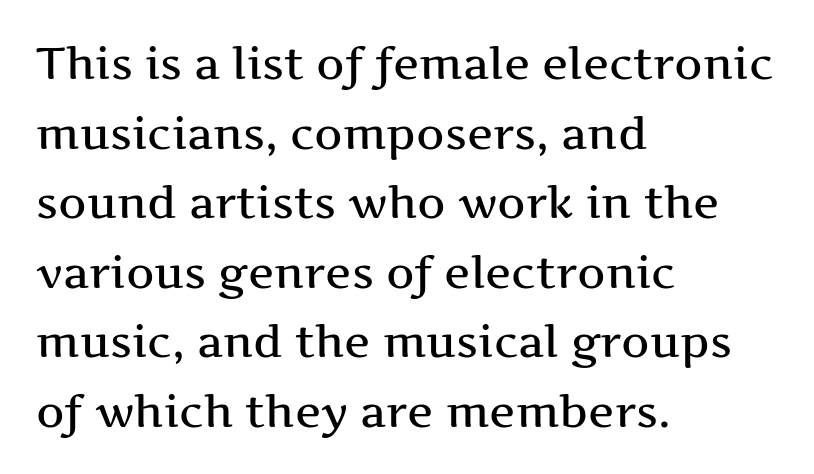
{"serif": "yes", "italic": "no", "width": "wide", "stroke_contrast": "medium", "x_height": "medium", "monospaced": "no", "underline": "no", "align": "left", "line_spacing": "normal", "line_spacing_ratio": 1.58, "letter_spacing": "normal", "letter_spacing_em": 0.0, "glyph_px": 44}
